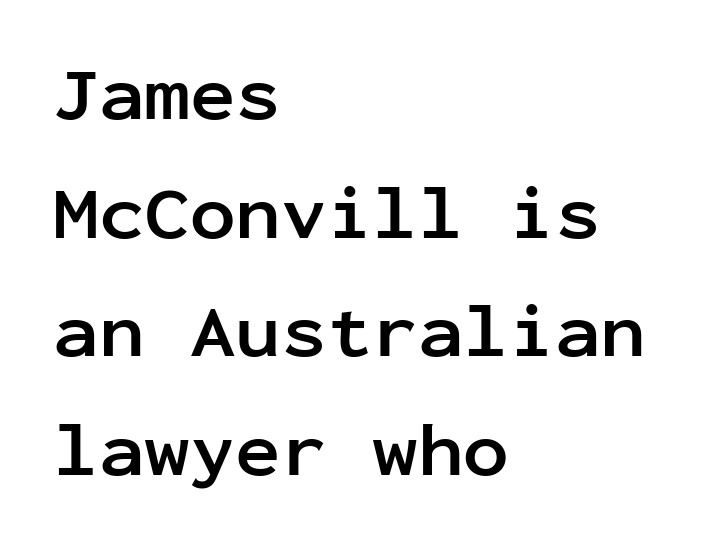
The image shows 76 px semibold sans-serif type, upright, monospaced; set left-aligned, normal line spacing (1.56x), normal letter spacing, not underlined; low stroke contrast and a medium x-height.
